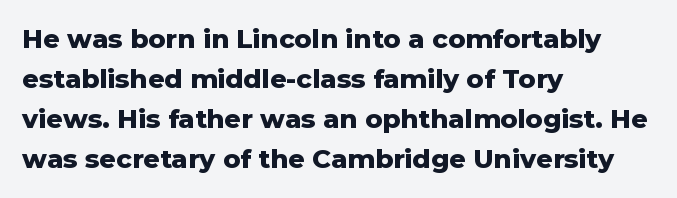
{"italic": "no", "bold": "yes", "underline": "no", "align": "left", "line_spacing": "normal", "line_spacing_ratio": 1.54, "letter_spacing": "normal", "letter_spacing_em": 0.0, "glyph_px": 26}
